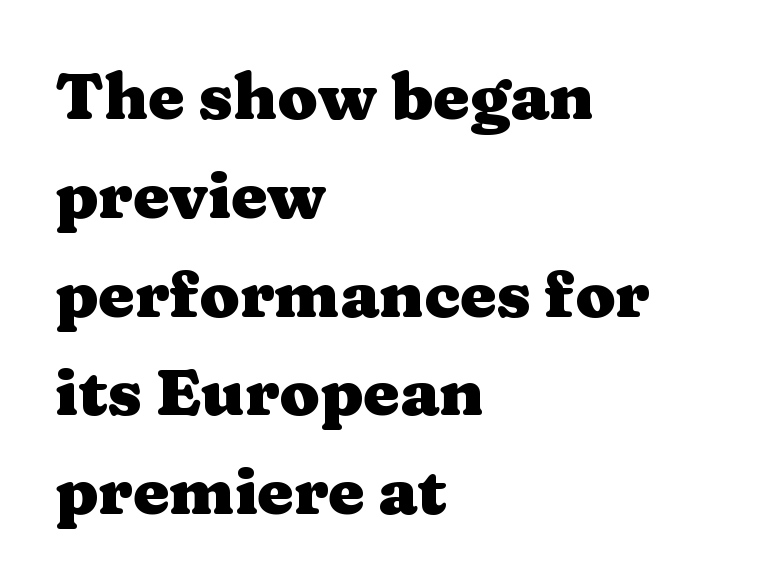
As a designer I'd log this as weight 700, bold. Does the lettering tilt? It doesn't — this is upright. Do the characters align in a grid? No, the font is proportional. Each line starts at the same left margin while the right side varies.
